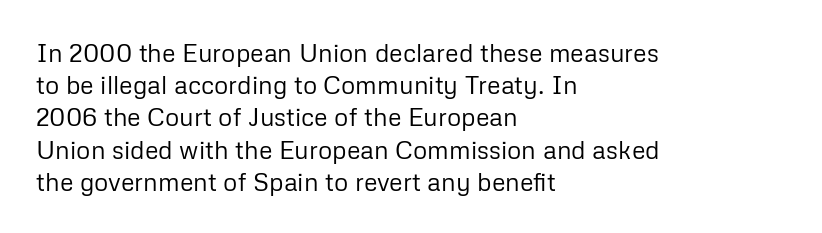
Q: Is the text bold? A: No.
Q: Is the text italic (slanted)? A: No, it is upright.
Q: Is the text underlined? A: No.
Q: How is the paragraph aligned? A: Left-aligned.
Q: Is the spacing between letters normal or unusually wide? A: Normal.
Q: Is the spacing between lines tight, normal or loose? A: Normal.
